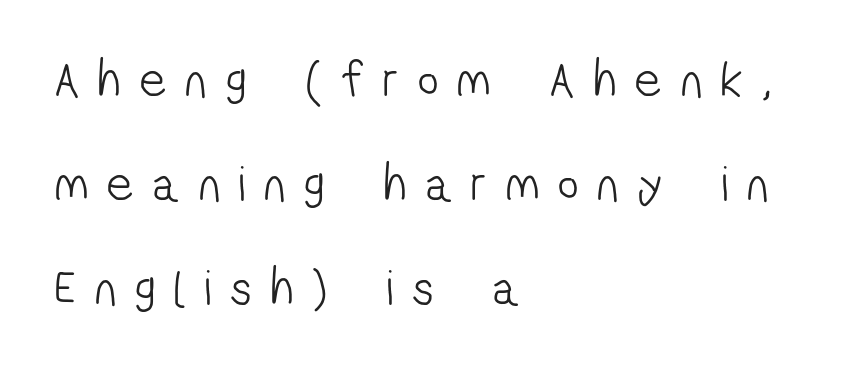
{"serif": "no", "bold": "no", "weight": "light", "width": "condensed", "stroke_contrast": "low", "x_height": "medium", "monospaced": "no", "underline": "no", "align": "left", "line_spacing": "loose", "line_spacing_ratio": 2.04, "letter_spacing": "wide", "letter_spacing_em": 0.38, "glyph_px": 51}
